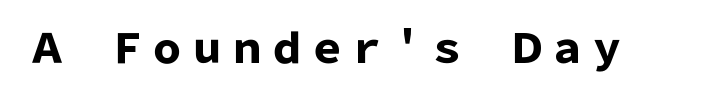
{"serif": "no", "italic": "no", "bold": "yes", "weight": "heavy", "width": "normal", "stroke_contrast": "low", "x_height": "medium", "monospaced": "no", "underline": "no", "letter_spacing": "normal", "letter_spacing_em": 0.0, "glyph_px": 40}
